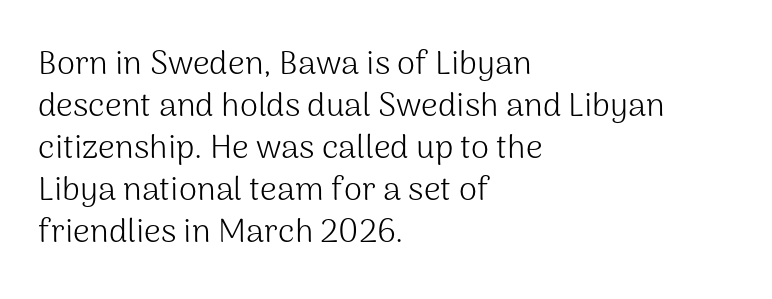
Q: Is the text bold? A: No.
Q: Is the text italic (slanted)? A: No, it is upright.
Q: Is the typeface a serif or a sans-serif typeface? A: Sans-serif.
Q: Is the text underlined? A: No.
Q: How is the paragraph aligned? A: Left-aligned.
Q: Is the spacing between letters normal or unusually wide? A: Normal.
Q: Is the spacing between lines tight, normal or loose? A: Normal.
Q: Width (condensed, normal, or wide)? A: Normal.
Q: Stroke contrast? A: Medium.
Q: x-height? A: Medium.
Q: Monospaced? A: No.
